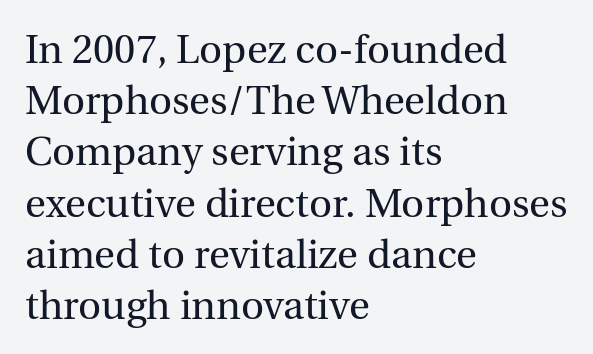
{"serif": "yes", "italic": "no", "bold": "no", "weight": "regular", "width": "normal", "x_height": "medium", "monospaced": "no", "underline": "no", "align": "left", "line_spacing": "normal", "line_spacing_ratio": 1.28, "letter_spacing": "normal", "letter_spacing_em": 0.0, "glyph_px": 40}
